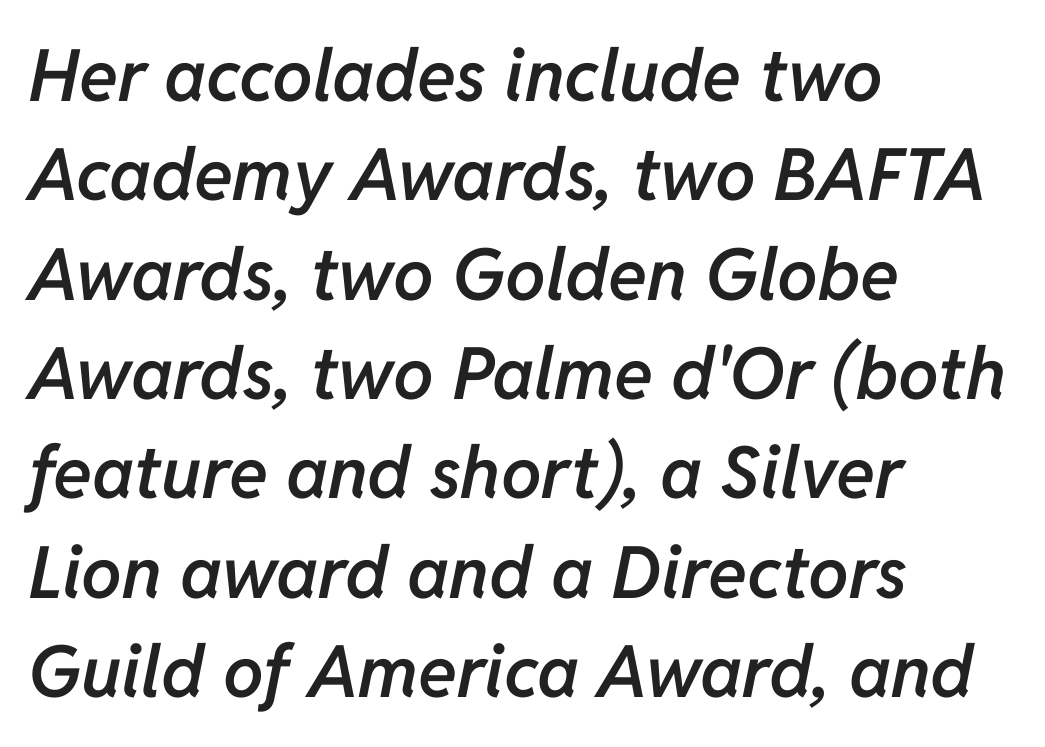
Q: Is the text bold? A: Semi-bold.
Q: Is the text italic (slanted)? A: Yes, it leans right by about 11 degrees.
Q: Is the text underlined? A: No.
Q: How is the paragraph aligned? A: Left-aligned.
Q: Is the spacing between letters normal or unusually wide? A: Normal.
Q: Is the spacing between lines tight, normal or loose? A: Normal.
Q: Width (condensed, normal, or wide)? A: Normal.
Q: Stroke contrast? A: Low.
Q: x-height? A: Medium.
Q: Monospaced? A: No.
